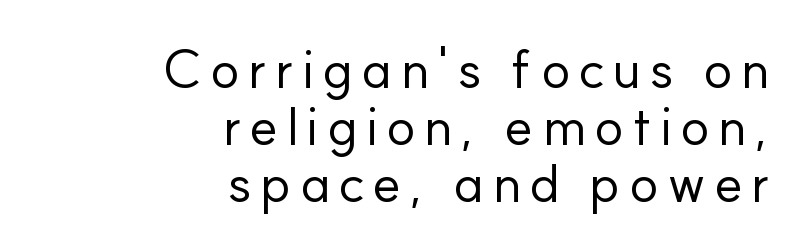
{"serif": "no", "italic": "no", "bold": "no", "weight": "regular", "width": "normal", "stroke_contrast": "low", "x_height": "small", "monospaced": "no", "underline": "no", "align": "right", "line_spacing": "tight", "line_spacing_ratio": 1.06, "glyph_px": 54}
